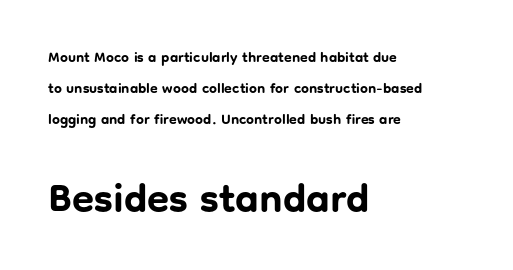
{"serif": "no", "italic": "no", "bold": "yes", "weight": "bold", "width": "normal", "stroke_contrast": "low", "x_height": "medium", "monospaced": "no", "underline": "no", "align": "left", "line_spacing": "loose", "line_spacing_ratio": 2.22, "letter_spacing": "normal", "letter_spacing_em": 0.0, "larger_block": "second", "size_ratio": 2.86, "glyph_px": 40}
